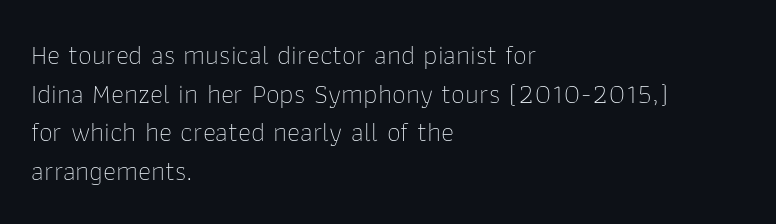
Q: Is the text bold? A: No.
Q: Is the text italic (slanted)? A: No, it is upright.
Q: Is the typeface a serif or a sans-serif typeface? A: Sans-serif.
Q: Is the text underlined? A: No.
Q: How is the paragraph aligned? A: Left-aligned.
Q: Is the spacing between letters normal or unusually wide? A: Normal.
Q: Is the spacing between lines tight, normal or loose? A: Normal.
Q: Width (condensed, normal, or wide)? A: Normal.
Q: Stroke contrast? A: Low.
Q: x-height? A: Medium.
Q: Monospaced? A: No.
